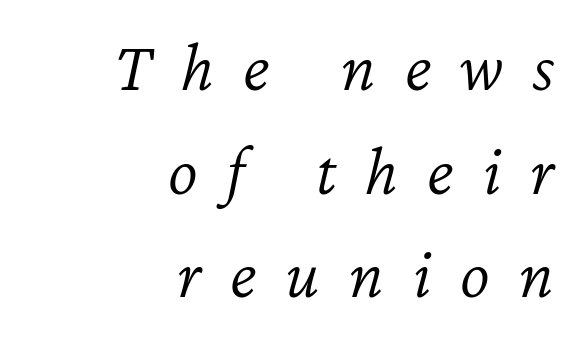
{"italic": "yes", "lean": "right", "slant_degrees": 12, "bold": "no", "weight": "light", "width": "normal", "stroke_contrast": "low", "x_height": "medium", "monospaced": "no", "underline": "no", "align": "right", "line_spacing": "normal", "line_spacing_ratio": 1.46, "letter_spacing": "wide", "letter_spacing_em": 0.41, "glyph_px": 71}
